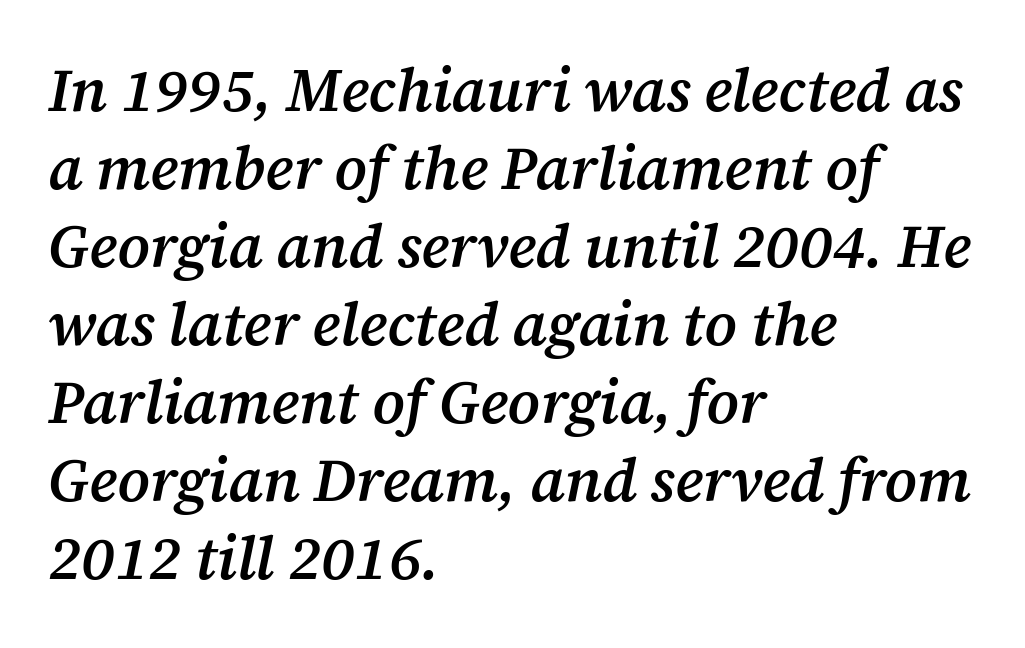
{"serif": "yes", "italic": "yes", "lean": "right", "slant_degrees": 12, "bold": "semi", "weight": "semibold", "width": "normal", "stroke_contrast": "medium", "x_height": "medium", "monospaced": "no", "underline": "no", "align": "left", "line_spacing": "normal", "line_spacing_ratio": 1.3, "letter_spacing": "normal", "letter_spacing_em": 0.0, "glyph_px": 60}
